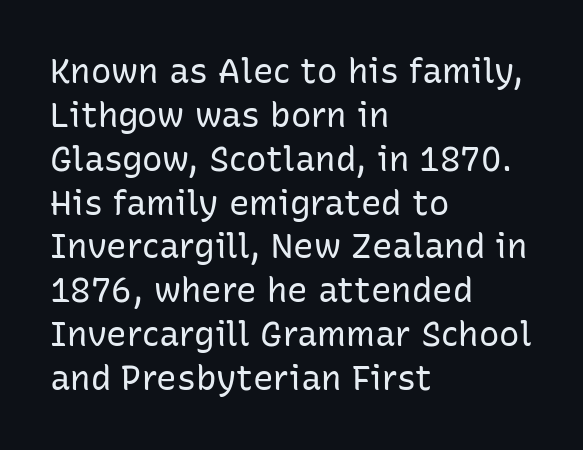
Q: Is the text bold? A: No.
Q: Is the text italic (slanted)? A: No, it is upright.
Q: Is the typeface a serif or a sans-serif typeface? A: Sans-serif.
Q: Is the text underlined? A: No.
Q: How is the paragraph aligned? A: Left-aligned.
Q: Is the spacing between letters normal or unusually wide? A: Normal.
Q: Is the spacing between lines tight, normal or loose? A: Normal.
Q: Width (condensed, normal, or wide)? A: Normal.
Q: Stroke contrast? A: Low.
Q: x-height? A: Medium.
Q: Monospaced? A: No.
